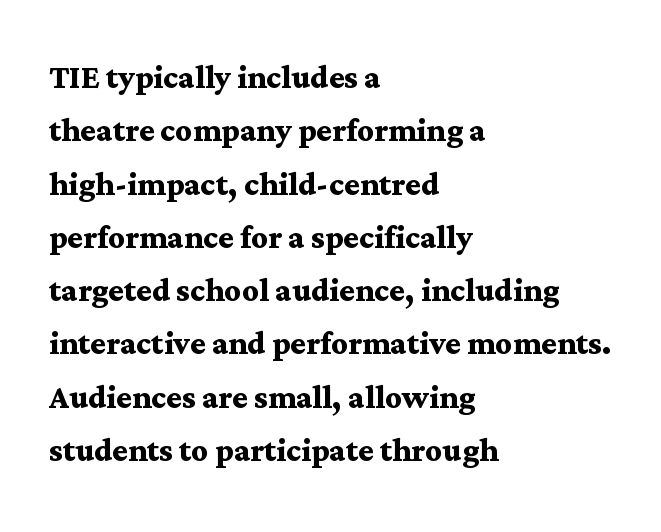
The image shows 41 px semibold, wide serif type, upright; set left-aligned, normal line spacing (1.3x), normal letter spacing, not underlined; medium stroke contrast and a medium x-height.
